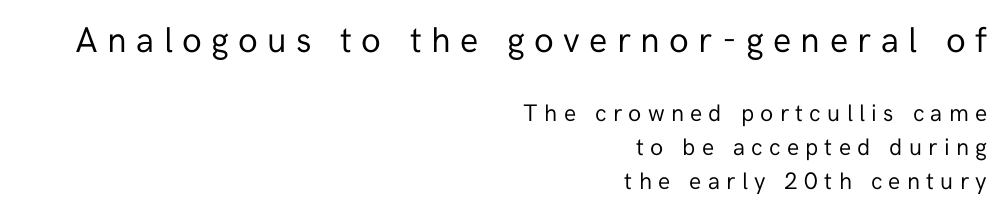
{"serif": "no", "italic": "no", "bold": "no", "weight": "regular", "width": "normal", "stroke_contrast": "low", "x_height": "medium", "monospaced": "no", "underline": "no", "align": "right", "line_spacing": "normal", "line_spacing_ratio": 1.42, "letter_spacing": "wide", "letter_spacing_em": 0.26, "larger_block": "first", "size_ratio": 1.5, "glyph_px": 36}
